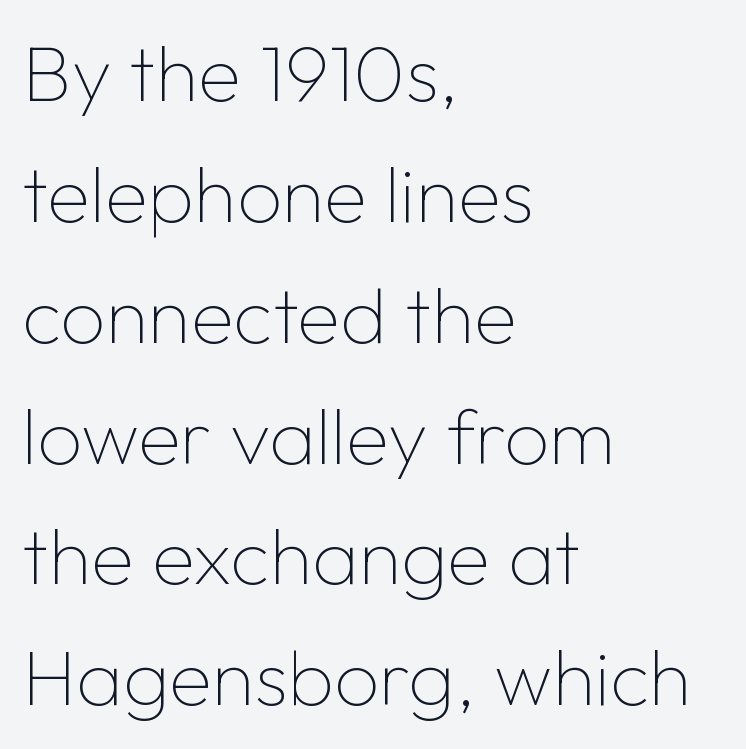
{"serif": "no", "italic": "no", "bold": "no", "weight": "thin", "width": "normal", "stroke_contrast": "low", "x_height": "medium", "monospaced": "no", "underline": "no", "align": "left", "line_spacing": "normal", "line_spacing_ratio": 1.53, "letter_spacing": "normal", "letter_spacing_em": 0.0, "glyph_px": 79}
